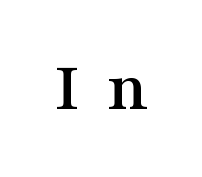
The image shows 72 px wide serif type, upright; set unusually wide letter spacing (+0.37 em), not underlined; medium stroke contrast and a medium x-height.
